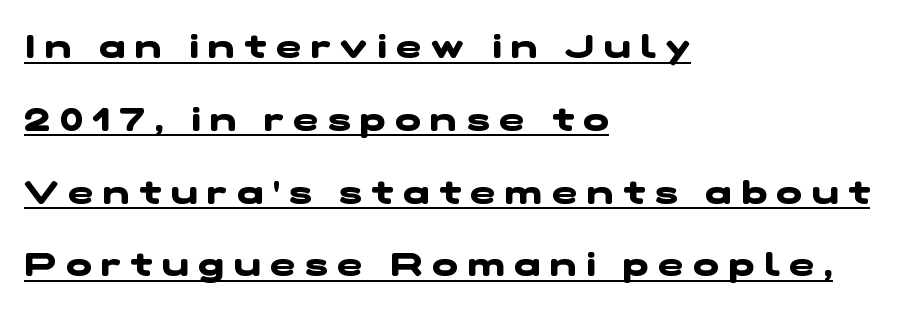
{"serif": "no", "bold": "yes", "weight": "heavy", "width": "wide", "stroke_contrast": "low", "x_height": "medium", "monospaced": "no", "underline": "yes", "align": "left", "line_spacing": "loose", "line_spacing_ratio": 2.14, "letter_spacing": "wide", "letter_spacing_em": 0.29, "glyph_px": 34}
